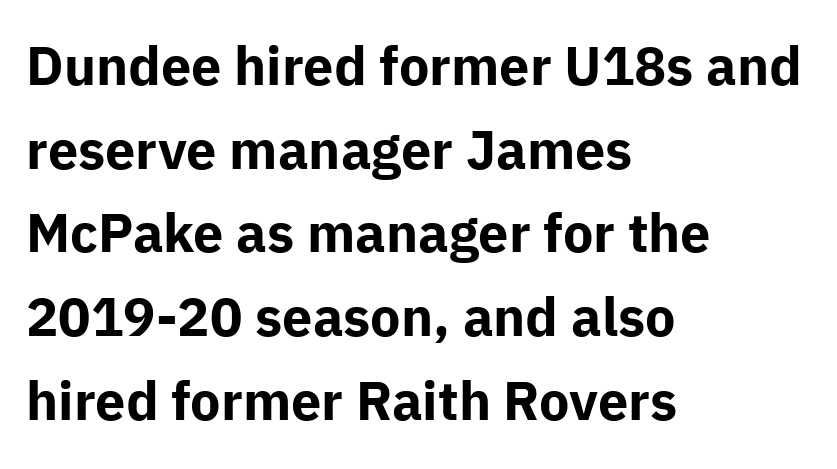
The image shows 54 px bold sans-serif type, upright; set left-aligned, normal line spacing (1.55x), normal letter spacing, not underlined; low stroke contrast and a medium x-height.
